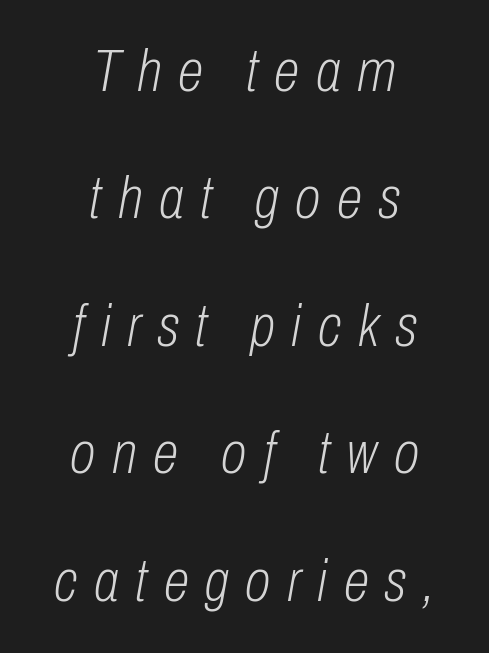
{"italic": "yes", "lean": "right", "slant_degrees": 10, "bold": "no", "weight": "light", "width": "condensed", "stroke_contrast": "low", "x_height": "medium", "monospaced": "no", "underline": "no", "align": "center", "line_spacing": "loose", "line_spacing_ratio": 2.16, "letter_spacing": "wide", "letter_spacing_em": 0.28, "glyph_px": 59}
